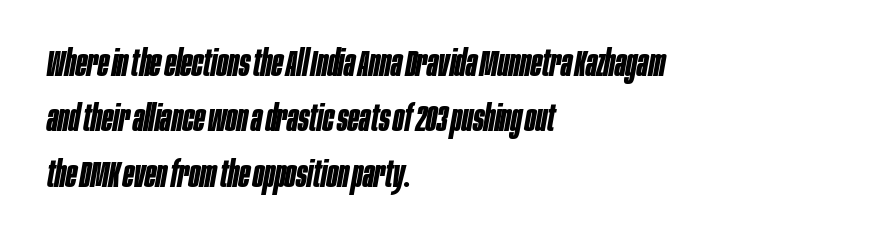
Vertical spacing — default. The specimen reads as italic at a glance. All the whitespace from short lines collects on the right. These lines are rendered in a variable-pitch font.
